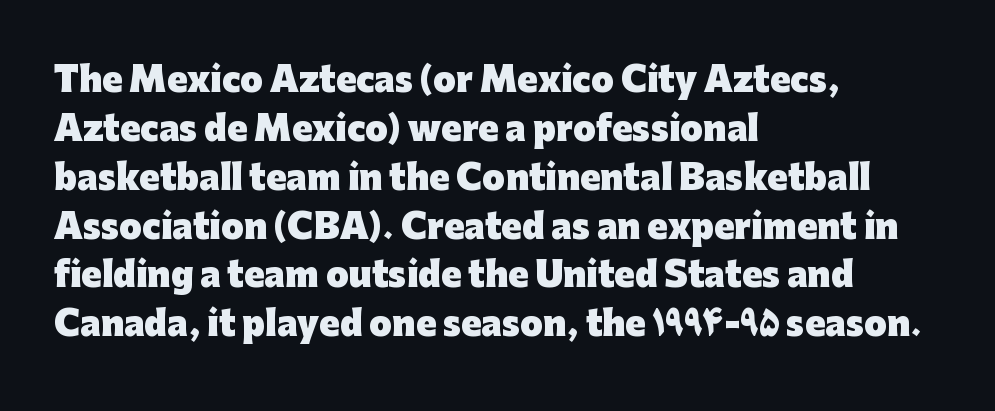
Q: Is the text bold? A: Yes.
Q: Is the text italic (slanted)? A: No, it is upright.
Q: Is the typeface a serif or a sans-serif typeface? A: Sans-serif.
Q: Is the text underlined? A: No.
Q: How is the paragraph aligned? A: Left-aligned.
Q: Is the spacing between letters normal or unusually wide? A: Normal.
Q: Is the spacing between lines tight, normal or loose? A: Normal.
Q: Width (condensed, normal, or wide)? A: Normal.
Q: Stroke contrast? A: Low.
Q: x-height? A: Medium.
Q: Monospaced? A: No.
